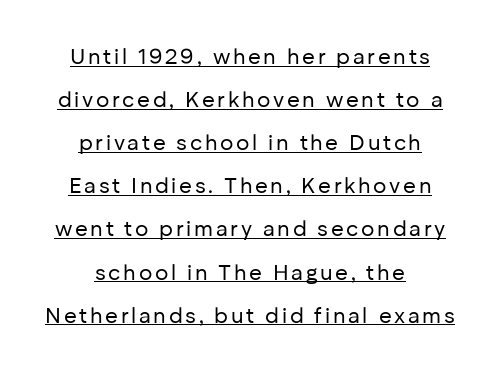
{"italic": "no", "bold": "no", "underline": "yes", "align": "center", "line_spacing": "loose", "line_spacing_ratio": 1.96, "glyph_px": 22}
